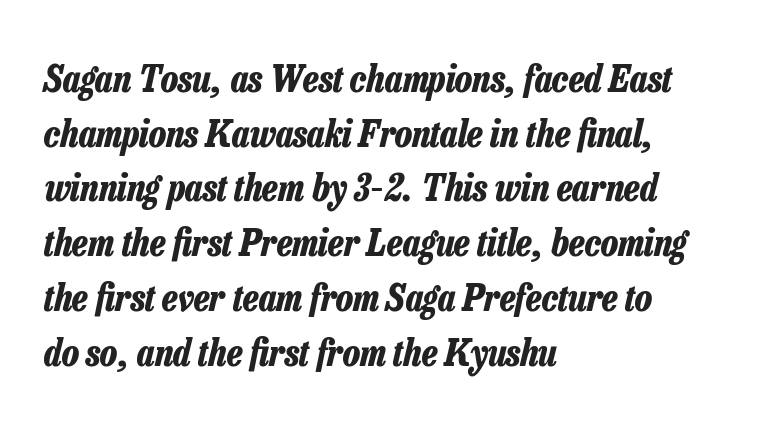
Honestly, the row spacing looks completely unremarkable. Underline: absent. Summary of weight: heavy, a full bold. The axis of the letterforms is tilted away from vertical. The passage is arranged the way most books set body copy — flush left.
